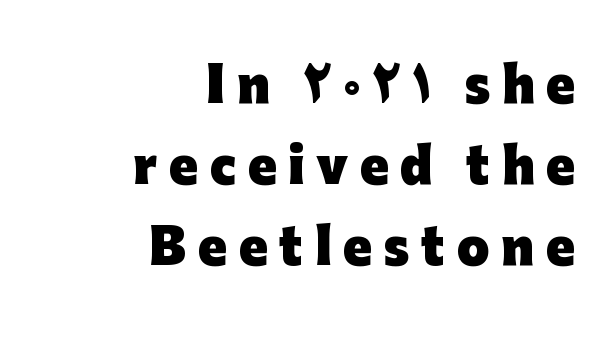
The image shows 47 px heavy sans-serif type, upright; set right-aligned, line spacing 1.72x, unusually wide letter spacing (+0.25 em), not underlined; low stroke contrast and a medium x-height.
